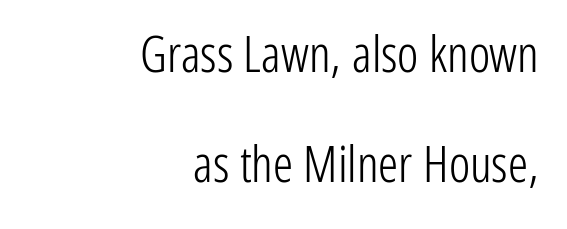
{"serif": "no", "italic": "no", "bold": "no", "weight": "light", "width": "condensed", "stroke_contrast": "low", "x_height": "medium", "monospaced": "no", "underline": "no", "align": "right", "line_spacing": "loose", "line_spacing_ratio": 2.2, "letter_spacing": "normal", "letter_spacing_em": 0.0, "glyph_px": 50}
